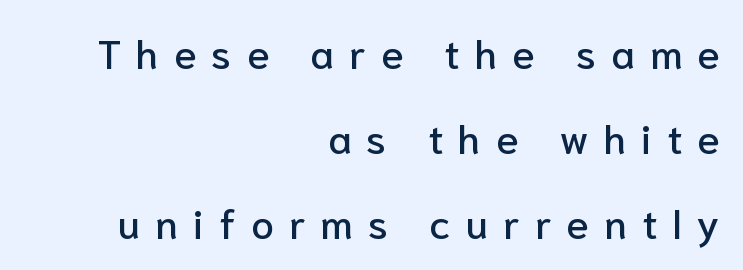
Q: Is the text italic (slanted)? A: No, it is upright.
Q: Is the typeface a serif or a sans-serif typeface? A: Sans-serif.
Q: Is the text underlined? A: No.
Q: How is the paragraph aligned? A: Right-aligned.
Q: Is the spacing between letters normal or unusually wide? A: Unusually wide.
Q: Is the spacing between lines tight, normal or loose? A: Loose.
Q: Width (condensed, normal, or wide)? A: Normal.
Q: Stroke contrast? A: Low.
Q: x-height? A: Medium.
Q: Monospaced? A: No.
